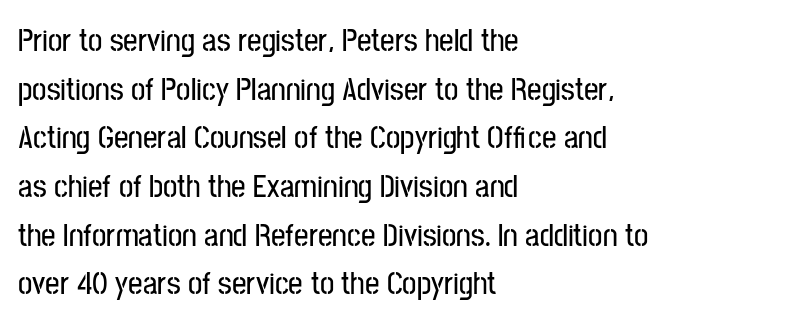
Q: Is the text italic (slanted)? A: No, it is upright.
Q: Is the typeface a serif or a sans-serif typeface? A: Sans-serif.
Q: Is the text underlined? A: No.
Q: How is the paragraph aligned? A: Left-aligned.
Q: Is the spacing between letters normal or unusually wide? A: Normal.
Q: Is the spacing between lines tight, normal or loose? A: Normal.
Q: Width (condensed, normal, or wide)? A: Condensed.
Q: Stroke contrast? A: Low.
Q: x-height? A: Medium.
Q: Monospaced? A: No.
